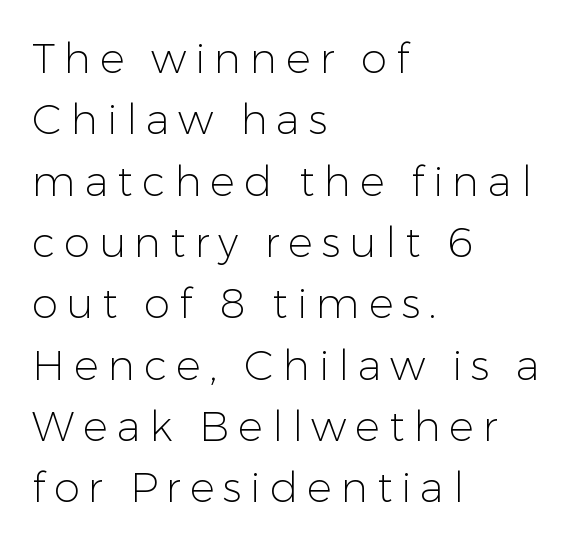
The image shows 42 px light sans-serif type, upright; set left-aligned, normal line spacing (1.46x), unusually wide letter spacing (+0.21 em), not underlined; low stroke contrast and a medium x-height.
